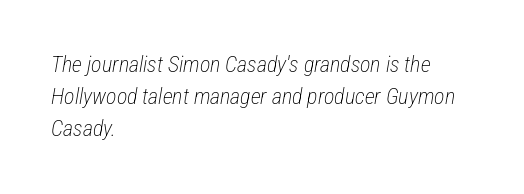
{"italic": "yes", "lean": "right", "slant_degrees": 12, "bold": "no", "underline": "no", "align": "left", "line_spacing": "normal", "line_spacing_ratio": 1.46, "letter_spacing": "normal", "letter_spacing_em": 0.0, "glyph_px": 22}
